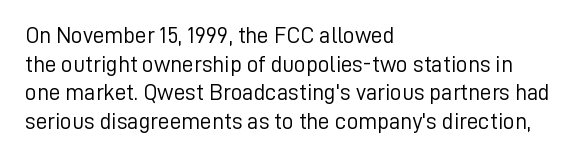
Q: Is the text bold? A: No.
Q: Is the text italic (slanted)? A: No, it is upright.
Q: Is the text underlined? A: No.
Q: How is the paragraph aligned? A: Left-aligned.
Q: Is the spacing between letters normal or unusually wide? A: Normal.
Q: Is the spacing between lines tight, normal or loose? A: Normal.
